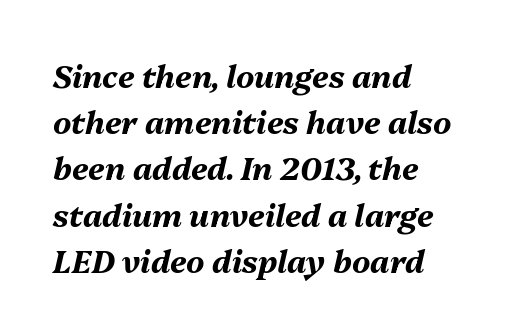
{"italic": "yes", "lean": "right", "slant_degrees": 13, "bold": "yes", "weight": "bold", "width": "normal", "stroke_contrast": "medium", "x_height": "medium", "monospaced": "no", "underline": "no", "align": "left", "line_spacing": "normal", "line_spacing_ratio": 1.49, "letter_spacing": "normal", "letter_spacing_em": 0.0, "glyph_px": 31}
